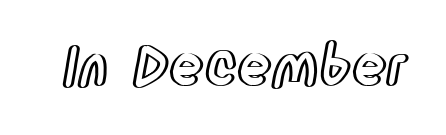
Q: Is the text italic (slanted)? A: Yes.
Q: Is the text underlined? A: No.
Q: Is the spacing between letters normal or unusually wide? A: Normal.
Q: Width (condensed, normal, or wide)? A: Condensed.
Q: x-height? A: Large.
Q: Monospaced? A: No.
